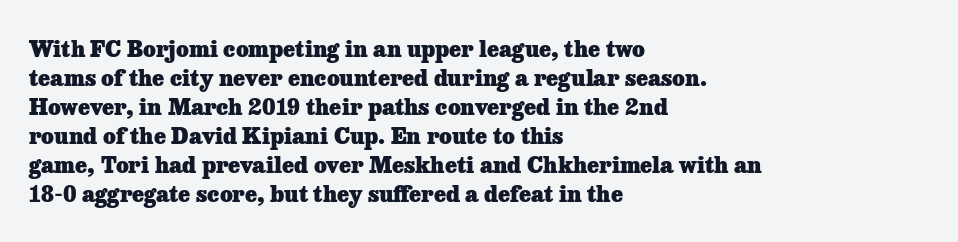
{"italic": "no", "bold": "yes", "underline": "no", "align": "left", "line_spacing": "normal", "line_spacing_ratio": 1.32, "letter_spacing": "normal", "letter_spacing_em": 0.0, "glyph_px": 22}
